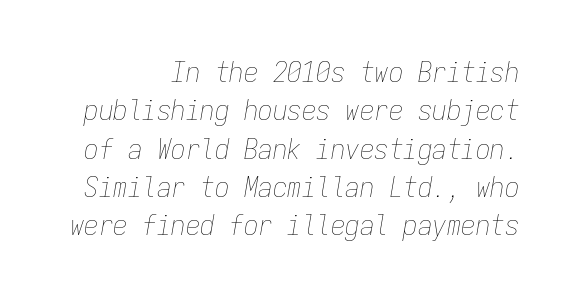
The image shows 29 px thin, condensed type, italic (leaning right), monospaced; set normal line spacing (1.32x), normal letter spacing, not underlined; low stroke contrast and a medium x-height.
